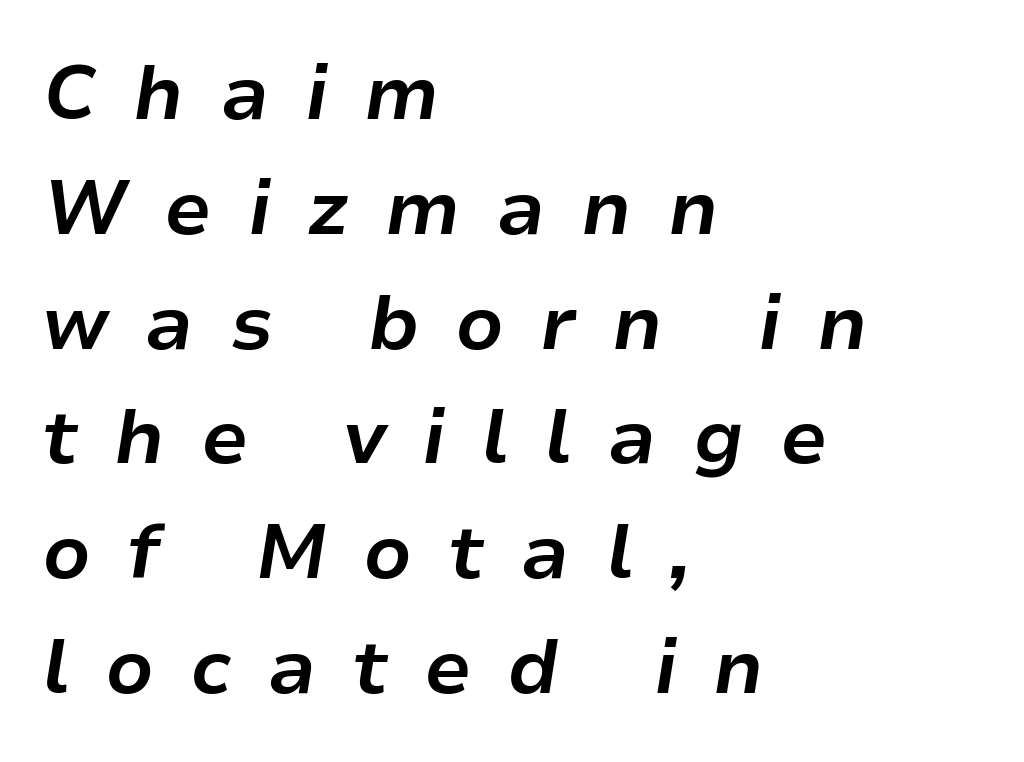
{"italic": "yes", "lean": "right", "slant_degrees": 9, "bold": "yes", "weight": "bold", "width": "normal", "stroke_contrast": "low", "x_height": "medium", "monospaced": "no", "underline": "no", "align": "left", "line_spacing": "normal", "line_spacing_ratio": 1.51, "letter_spacing": "wide", "letter_spacing_em": 0.47, "glyph_px": 76}
